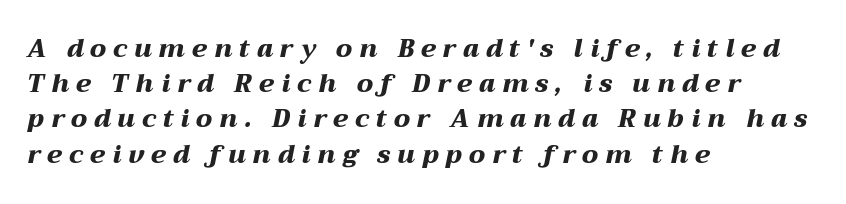
Emphasis by weight is at full strength: bold. The rendering uses a moderate line-height, typical for paragraphs. No word sits above an underline. Honestly, the letter spacing is so wide it's the main thing you notice. Typeset ragged right — the left edge is the straight one.
